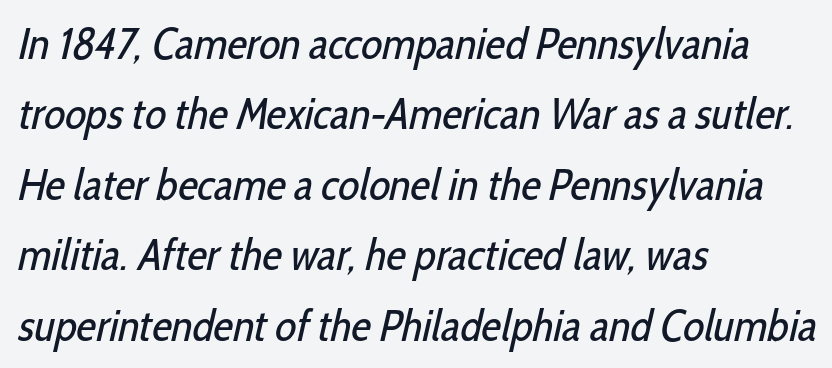
The specimen omits any rule beneath the text block's lines. Unlike a traditional serif, this face leaves its strokes unadorned. Where is the straight margin? On the left. Heaviness? Minimal to ordinary, like unemphasized prose. You could not count columns in this text — the font is proportionally spaced.
